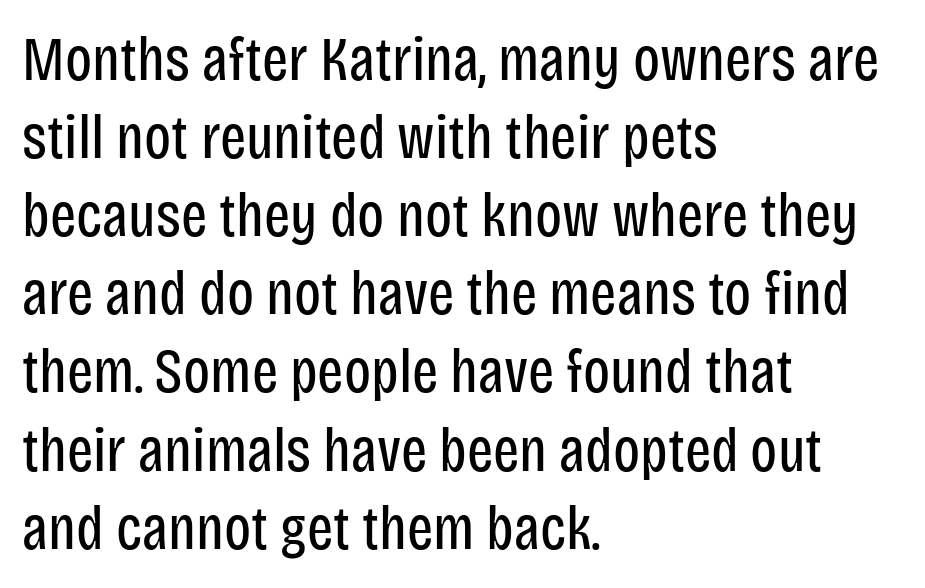
If you drew a ruler down the left edge, every line would touch it. Is the letter spacing exaggerated? No — it looks like the ordinary default. Rule under the text: the space is simply empty. The weight would be labelled regular, book, light, or lighter still. Rendered with straight, roman letterforms.
